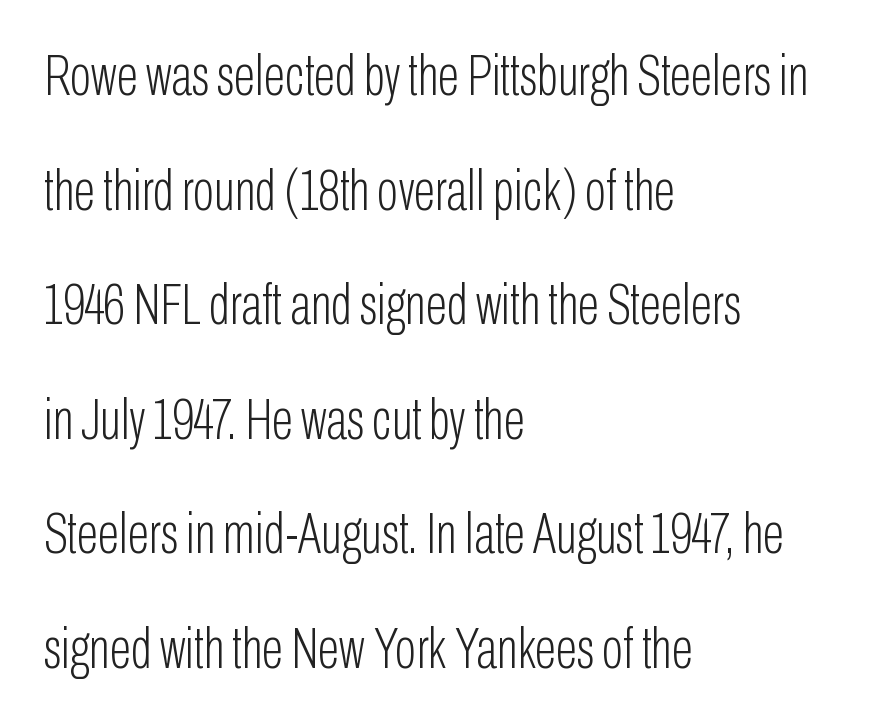
{"serif": "no", "italic": "no", "bold": "no", "weight": "light", "width": "condensed", "stroke_contrast": "low", "x_height": "medium", "monospaced": "no", "underline": "no", "align": "left", "line_spacing": "loose", "line_spacing_ratio": 2.01, "letter_spacing": "normal", "letter_spacing_em": 0.0, "glyph_px": 57}
